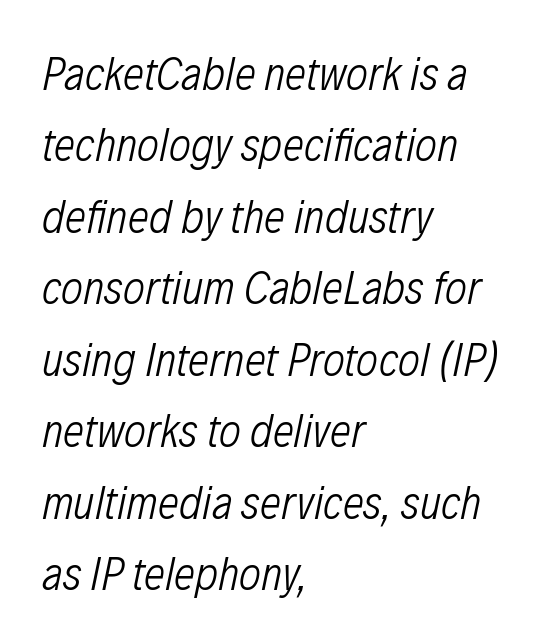
The words here are not underlined. A typesetter would call this proportional, since set widths differ per character. Tall strokes in this sample are angled rather than plumb. Short and long lines alike share a common starting point at left. Weight: in the light-to-regular range.
